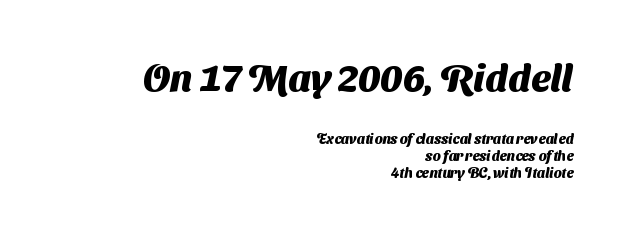
The image shows 38 px heavy sans-serif type; set right-aligned, line spacing 1.22x, normal letter spacing, not underlined; the first (top) block is 2.71x larger; medium stroke contrast and a medium x-height.
